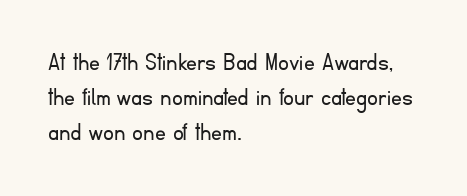
Style check: upright. Plain, unruled lines of type. The paragraph has a hard left edge and a soft right edge. This rendering leaves character spacing at its baseline value. A typesetter would call this leading conventional body-copy spacing. These glyphs show unthickened strokes, regular width or finer.
